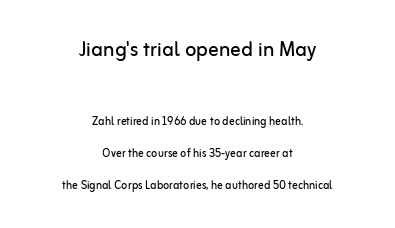
Q: Is the text bold? A: No.
Q: Is the text italic (slanted)? A: No, it is upright.
Q: Is the text underlined? A: No.
Q: How is the paragraph aligned? A: Centered.
Q: Is the spacing between letters normal or unusually wide? A: Normal.
Q: Is the spacing between lines tight, normal or loose? A: Loose.
Q: Which block of text is set in a larger size, the first (top) or the second (bottom)? A: The first (top) one.
